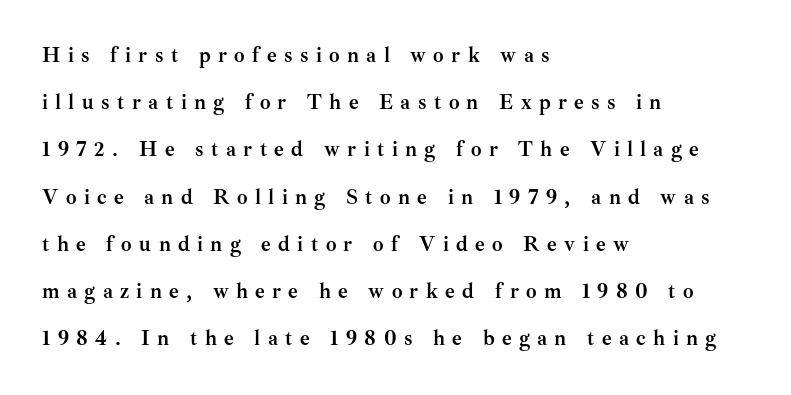
{"italic": "no", "bold": "yes", "underline": "no", "align": "left", "line_spacing": "loose", "line_spacing_ratio": 2.25, "letter_spacing": "wide", "letter_spacing_em": 0.35, "glyph_px": 21}
